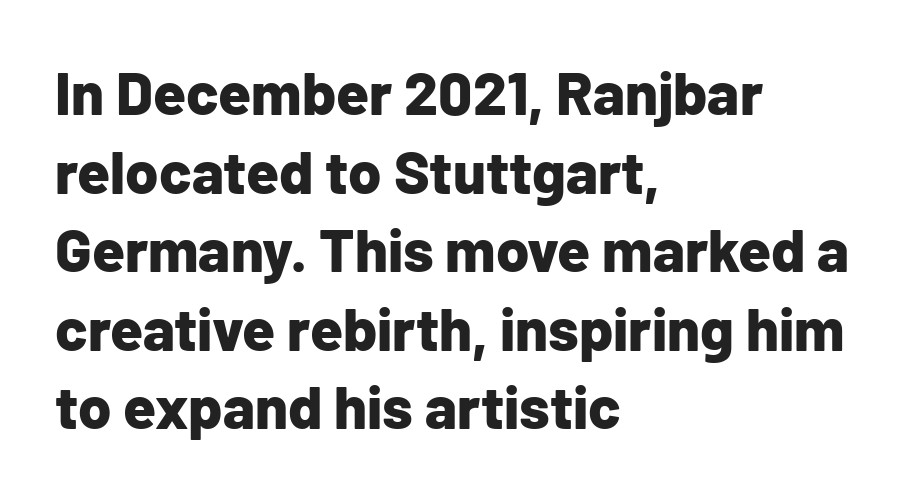
{"serif": "no", "italic": "no", "bold": "yes", "weight": "bold", "width": "normal", "stroke_contrast": "low", "x_height": "medium", "monospaced": "no", "underline": "no", "align": "left", "line_spacing": "normal", "line_spacing_ratio": 1.31, "letter_spacing": "normal", "letter_spacing_em": 0.0, "glyph_px": 60}
